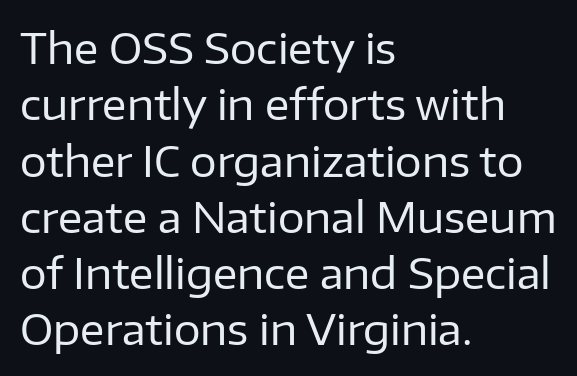
Examine the stroke ends and you'll find no serifs. A typesetter would call this proportional, since set widths differ per character. Lines of text with bare space underneath. In terms of letterspacing, this is plain default setting. One glance says typical: line gaps are just what's usual.
